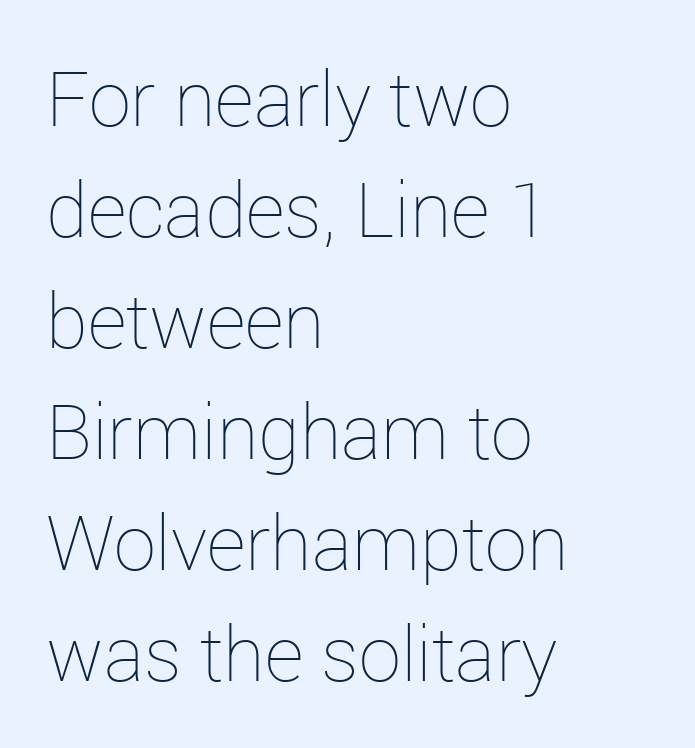
Q: Is the text bold? A: No.
Q: Is the text italic (slanted)? A: No, it is upright.
Q: Is the text underlined? A: No.
Q: How is the paragraph aligned? A: Left-aligned.
Q: Is the spacing between letters normal or unusually wide? A: Normal.
Q: Is the spacing between lines tight, normal or loose? A: Normal.
Q: Width (condensed, normal, or wide)? A: Normal.
Q: Stroke contrast? A: Low.
Q: x-height? A: Medium.
Q: Monospaced? A: No.
